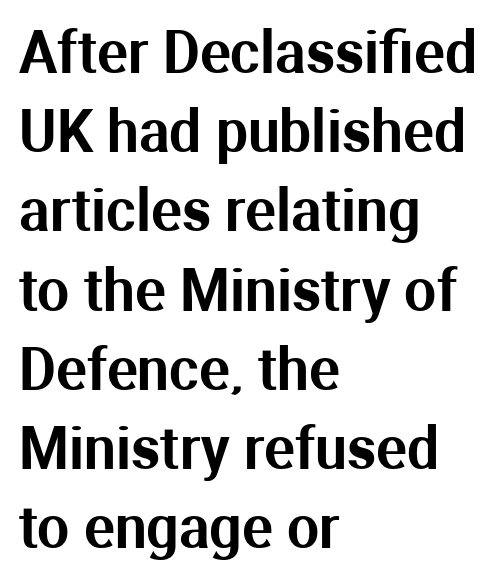
The image shows 57 px sans-serif type, upright; set left-aligned, normal line spacing (1.39x), normal letter spacing, not underlined; medium stroke contrast and a medium x-height.
